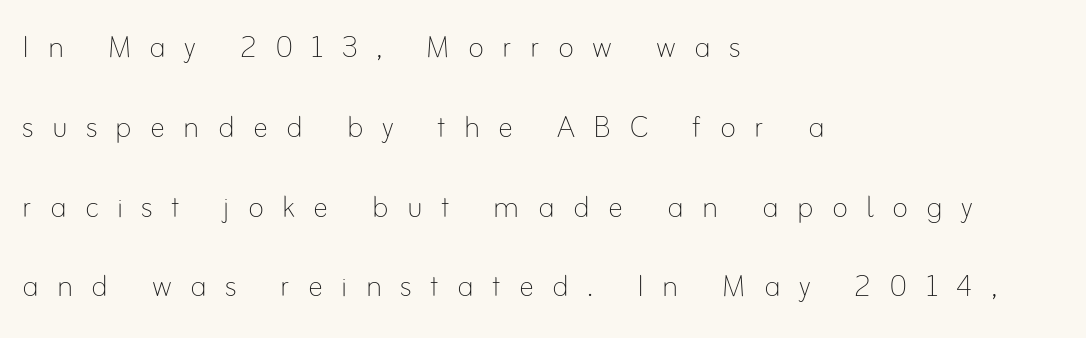
A typesetter would call this proportional, since set widths differ per character. The passage shown stacks its lines with a broad gap. This is roman type, the default non-slanted kind. Teacher's note: observe the even left margin — that is flush-left alignment.
